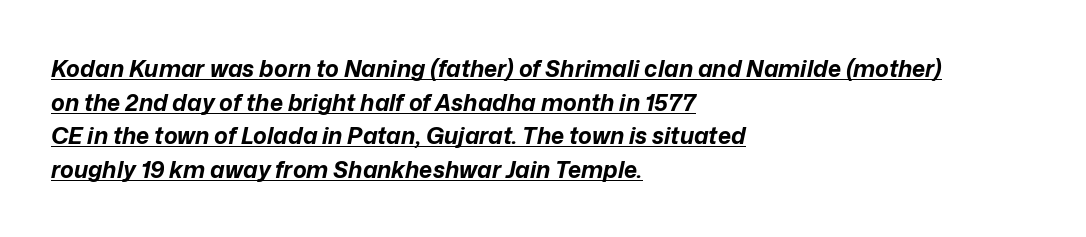
{"italic": "yes", "lean": "right", "slant_degrees": 12, "bold": "yes", "underline": "yes", "align": "left", "line_spacing": "normal", "line_spacing_ratio": 1.46, "letter_spacing": "normal", "letter_spacing_em": 0.0, "glyph_px": 23}
